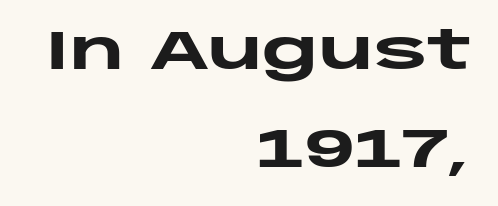
Q: Is the text bold? A: Yes.
Q: Is the text italic (slanted)? A: No, it is upright.
Q: Is the typeface a serif or a sans-serif typeface? A: Sans-serif.
Q: Is the text underlined? A: No.
Q: How is the paragraph aligned? A: Right-aligned.
Q: Is the spacing between letters normal or unusually wide? A: Normal.
Q: Width (condensed, normal, or wide)? A: Wide.
Q: Stroke contrast? A: Low.
Q: x-height? A: Large.
Q: Monospaced? A: No.
